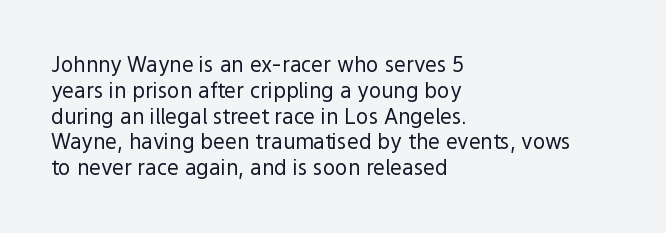
Q: Is the text bold? A: No.
Q: Is the text italic (slanted)? A: No, it is upright.
Q: Is the text underlined? A: No.
Q: How is the paragraph aligned? A: Left-aligned.
Q: Is the spacing between letters normal or unusually wide? A: Normal.
